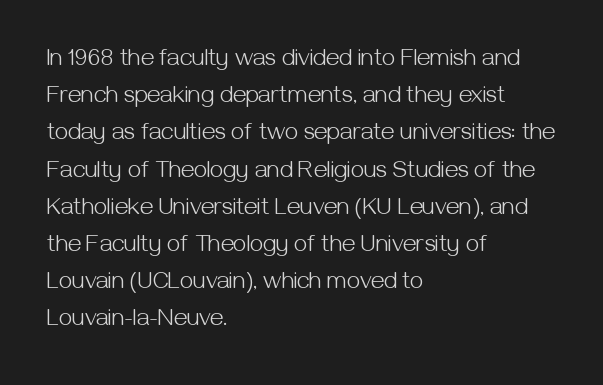
Ordinary non-slanted type is in use. This sample uses plain, unmodified letter spacing. Has an underline been added? It has not. The designer left line spacing at the default. The cut favours lightness, reaching ordinary text weight at its darkest. Layout note: lines flush left.
